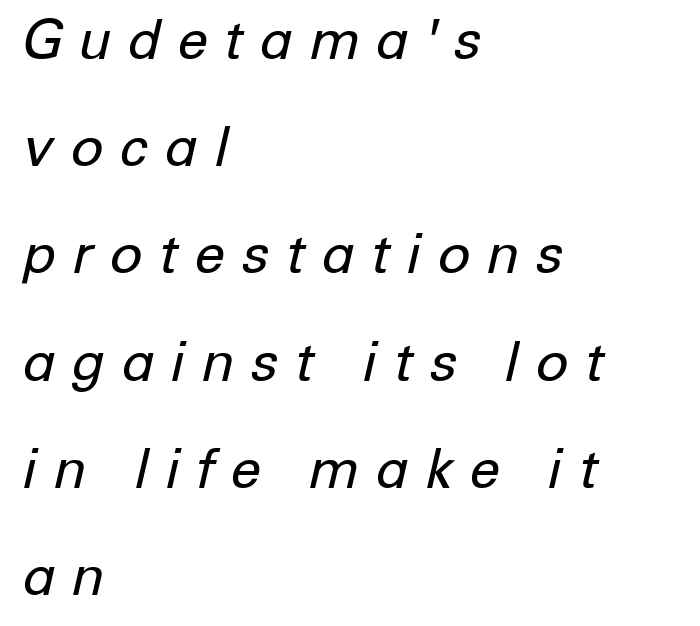
Q: Is the text bold? A: No.
Q: Is the text italic (slanted)? A: Yes, it leans right by about 12 degrees.
Q: Is the text underlined? A: No.
Q: How is the paragraph aligned? A: Left-aligned.
Q: Is the spacing between letters normal or unusually wide? A: Unusually wide.
Q: Is the spacing between lines tight, normal or loose? A: Loose.
Q: Width (condensed, normal, or wide)? A: Normal.
Q: Stroke contrast? A: Low.
Q: x-height? A: Medium.
Q: Monospaced? A: No.
